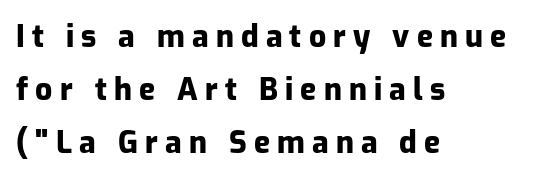
The image shows 30 px heavy sans-serif type, upright; set left-aligned, line spacing 1.76x, unusually wide letter spacing (+0.24 em), not underlined; low stroke contrast and a medium x-height.
